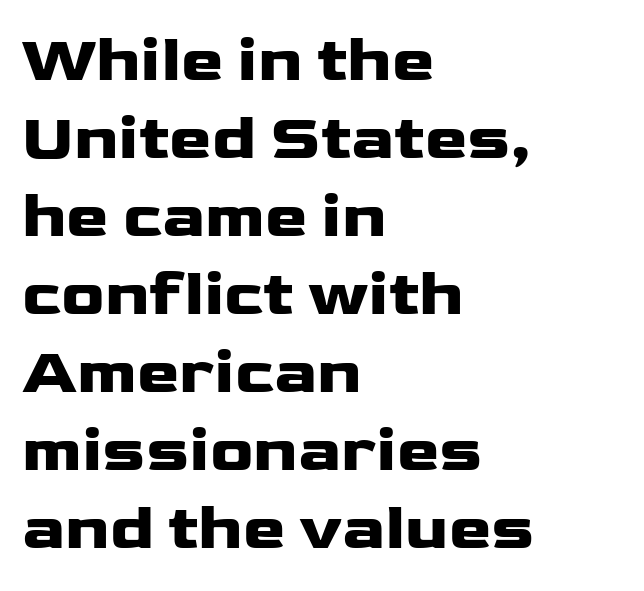
{"serif": "no", "italic": "no", "bold": "yes", "weight": "heavy", "width": "wide", "stroke_contrast": "low", "x_height": "medium", "monospaced": "no", "underline": "no", "align": "left", "line_spacing_ratio": 1.22, "letter_spacing": "normal", "letter_spacing_em": 0.0, "glyph_px": 64}
